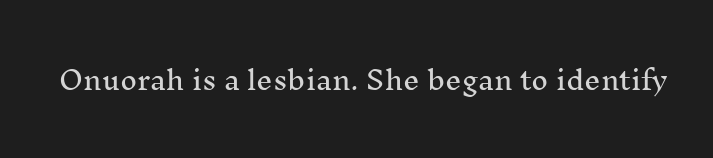
Is there any slant? The stems are plumb. Descenders are the only things crossing below the line. The line texture is even and compact thanks to regular tracking.
